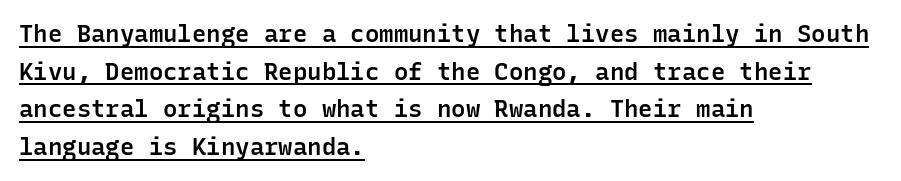
Does the leading feel generous? No, just average. Posture: vertical. Stroke thickness is moderately raised; the sample reads as semibold. This sample uses plain, unmodified letter spacing.
